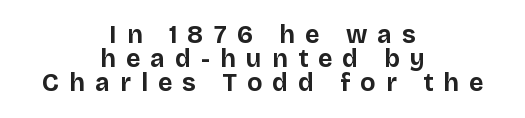
{"italic": "no", "bold": "yes", "underline": "no", "align": "center", "line_spacing": "tight", "line_spacing_ratio": 0.97, "letter_spacing": "wide", "letter_spacing_em": 0.41, "glyph_px": 25}
